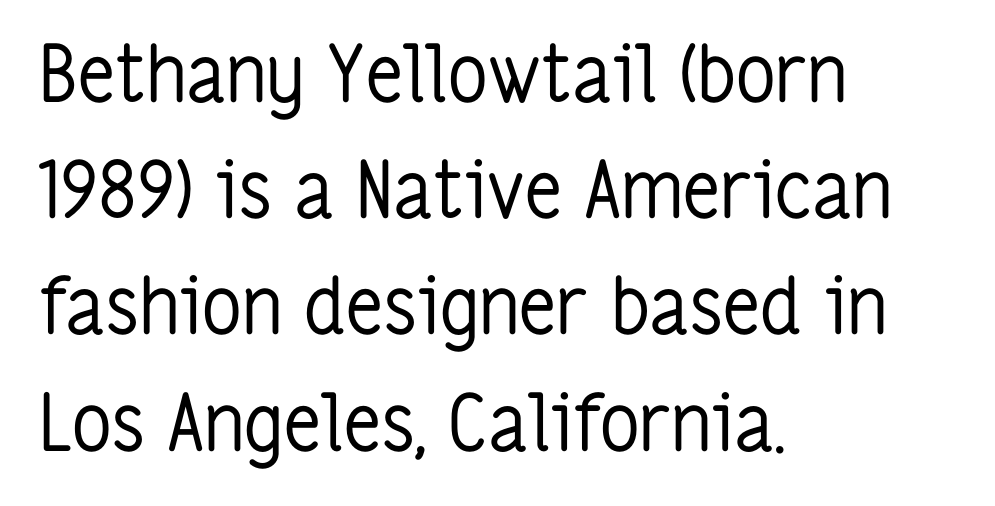
Q: Is the text bold? A: No.
Q: Is the text italic (slanted)? A: No, it is upright.
Q: Is the typeface a serif or a sans-serif typeface? A: Sans-serif.
Q: Is the text underlined? A: No.
Q: How is the paragraph aligned? A: Left-aligned.
Q: Is the spacing between letters normal or unusually wide? A: Normal.
Q: Is the spacing between lines tight, normal or loose? A: Normal.
Q: Width (condensed, normal, or wide)? A: Condensed.
Q: Stroke contrast? A: Low.
Q: x-height? A: Medium.
Q: Monospaced? A: No.
